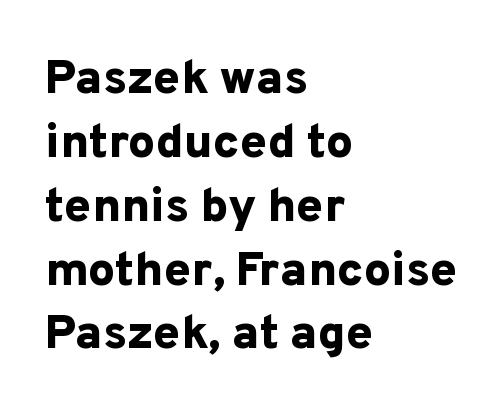
Letters rest on an invisible, unmarked baseline. Note: no serifs on the glyphs. This block has exactly the height ordinary leading produces. The typography opts for an upright posture over an oblique one. Set as a true bold cut, around the 700 mark. Alignment: flush left.
